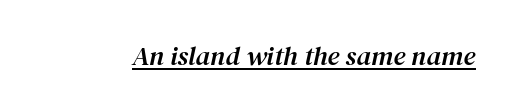
The image shows 27 px text type, italic (leaning right); set normal letter spacing, underlined.
